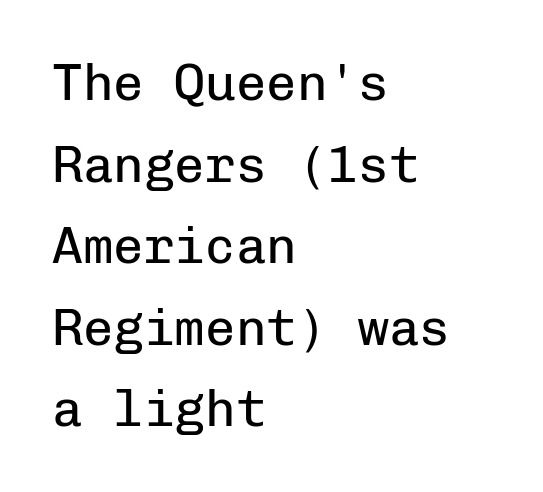
The image shows 51 px regular-weight sans-serif type, upright, monospaced; set left-aligned, normal line spacing (1.6x), normal letter spacing, not underlined; low stroke contrast and a medium x-height.
